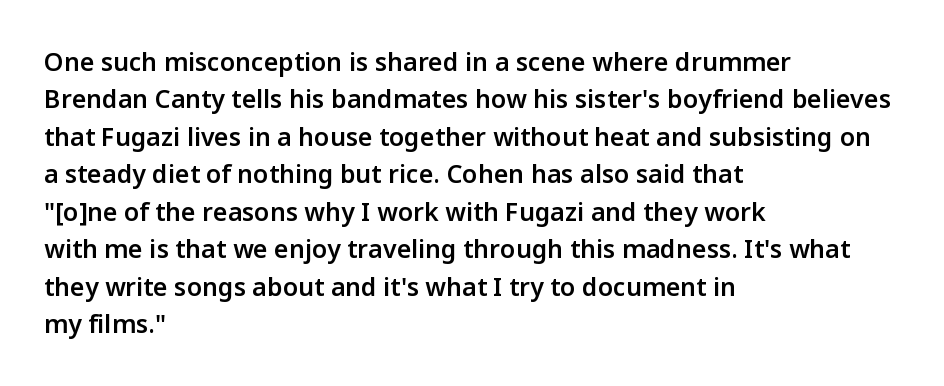
{"italic": "no", "bold": "semi", "underline": "no", "align": "left", "line_spacing": "normal", "line_spacing_ratio": 1.5, "letter_spacing": "normal", "letter_spacing_em": 0.0, "glyph_px": 25}
